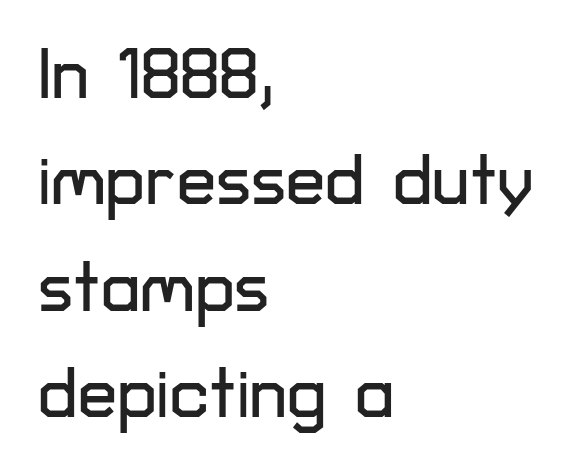
Descenders are the only things crossing below the line. You could call the tracking neutral — neither tight nor loose. If you drew a line through each stem, it would be perfectly vertical. Compared with a centered layout, this one pins lines to the left instead.
